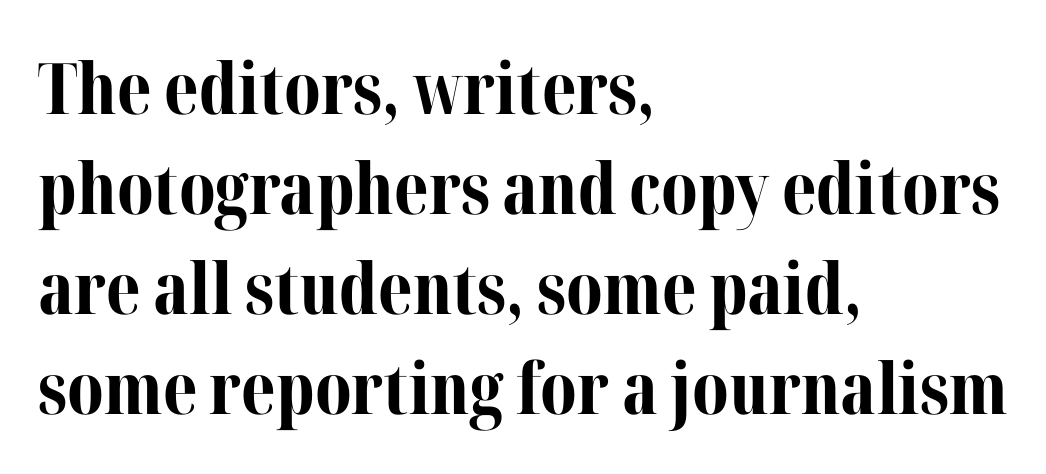
The image shows 71 px bold serif type, upright; set left-aligned, normal line spacing (1.41x), normal letter spacing, not underlined; medium stroke contrast and a medium x-height.
